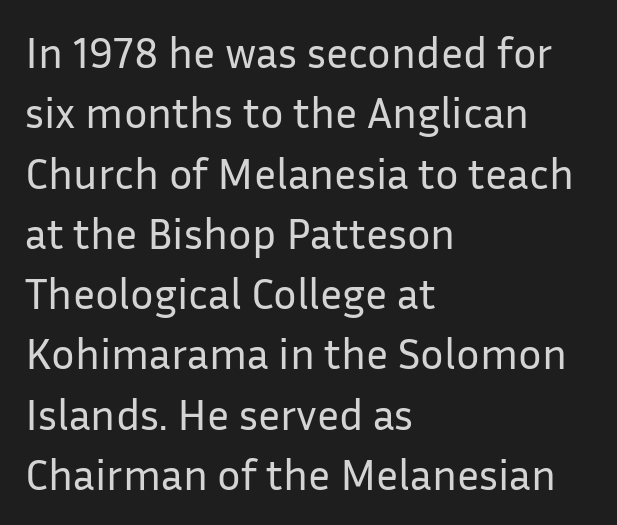
{"serif": "no", "italic": "no", "bold": "no", "weight": "regular", "width": "normal", "stroke_contrast": "low", "x_height": "medium", "monospaced": "no", "underline": "no", "align": "left", "line_spacing": "normal", "line_spacing_ratio": 1.37, "letter_spacing": "normal", "letter_spacing_em": 0.0, "glyph_px": 44}
